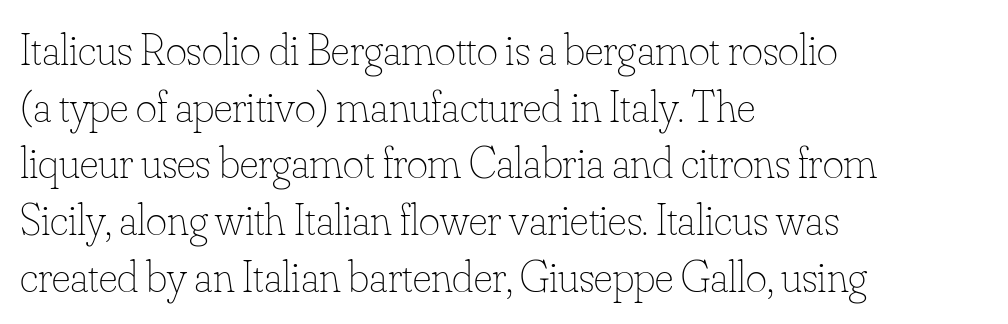
Q: Is the text bold? A: No.
Q: Is the text italic (slanted)? A: No, it is upright.
Q: Is the text underlined? A: No.
Q: How is the paragraph aligned? A: Left-aligned.
Q: Is the spacing between letters normal or unusually wide? A: Normal.
Q: Is the spacing between lines tight, normal or loose? A: Normal.
Q: Width (condensed, normal, or wide)? A: Normal.
Q: Stroke contrast? A: Low.
Q: x-height? A: Small.
Q: Monospaced? A: No.
